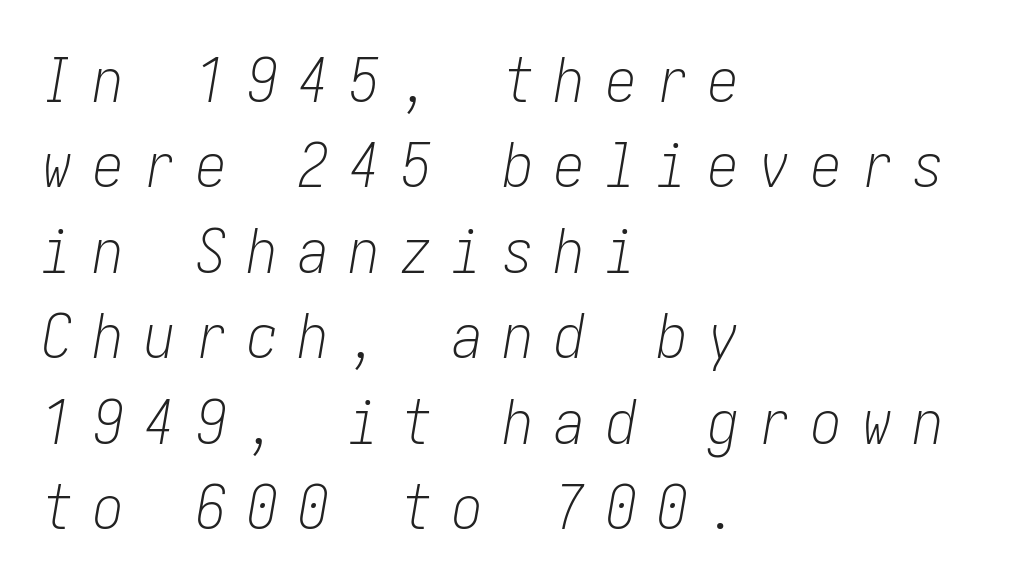
{"italic": "yes", "lean": "right", "slant_degrees": 10, "bold": "no", "weight": "light", "width": "condensed", "stroke_contrast": "low", "x_height": "medium", "underline": "no", "align": "left", "line_spacing": "normal", "line_spacing_ratio": 1.4, "letter_spacing": "wide", "letter_spacing_em": 0.34, "glyph_px": 61}
